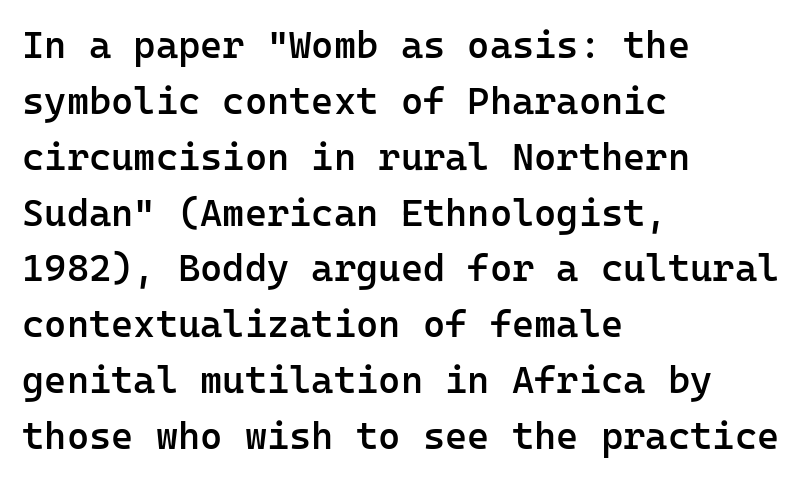
The image shows 38 px semibold sans-serif type, upright, monospaced; set left-aligned, normal line spacing (1.47x), normal letter spacing, not underlined; low stroke contrast and a medium x-height.
